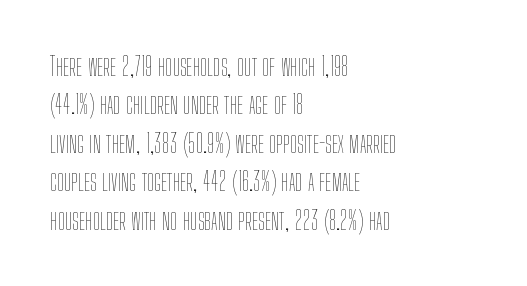
Q: Is the text bold? A: No.
Q: Is the text italic (slanted)? A: No, it is upright.
Q: Is the text underlined? A: No.
Q: How is the paragraph aligned? A: Left-aligned.
Q: Is the spacing between letters normal or unusually wide? A: Normal.
Q: Is the spacing between lines tight, normal or loose? A: Normal.
